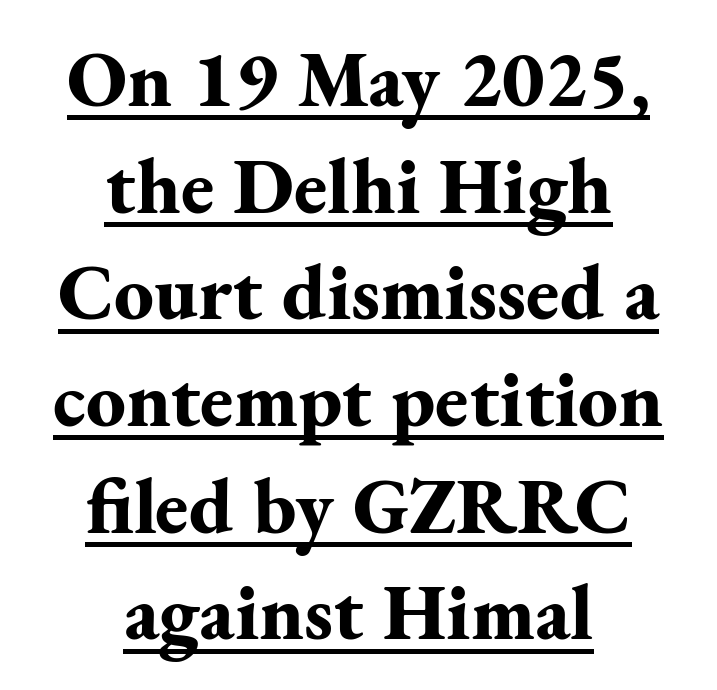
Q: Is the text bold? A: Yes.
Q: Is the text italic (slanted)? A: No, it is upright.
Q: Is the typeface a serif or a sans-serif typeface? A: Serif.
Q: Is the text underlined? A: Yes.
Q: How is the paragraph aligned? A: Centered.
Q: Is the spacing between letters normal or unusually wide? A: Normal.
Q: Is the spacing between lines tight, normal or loose? A: Normal.
Q: Width (condensed, normal, or wide)? A: Normal.
Q: Stroke contrast? A: Medium.
Q: x-height? A: Small.
Q: Monospaced? A: No.
